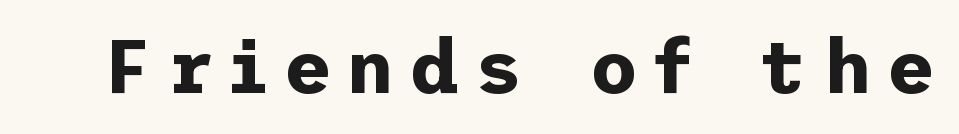
The image shows 75 px bold sans-serif type, upright; set unusually wide letter spacing (+0.2 em), not underlined; low stroke contrast and a medium x-height.
